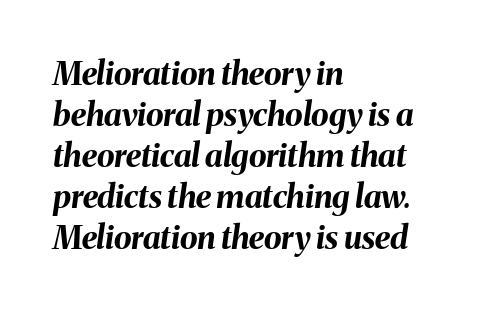
{"italic": "yes", "lean": "right", "slant_degrees": 8, "bold": "yes", "weight": "bold", "width": "normal", "stroke_contrast": "medium", "x_height": "medium", "monospaced": "no", "underline": "no", "align": "left", "line_spacing": "normal", "line_spacing_ratio": 1.28, "letter_spacing": "normal", "letter_spacing_em": 0.0, "glyph_px": 32}
